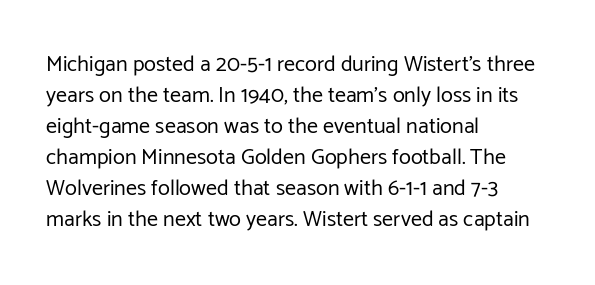
{"italic": "no", "bold": "no", "underline": "no", "align": "left", "line_spacing": "normal", "line_spacing_ratio": 1.41, "letter_spacing": "normal", "letter_spacing_em": 0.0, "glyph_px": 22}
